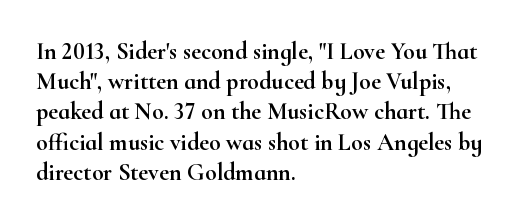
Q: Is the text italic (slanted)? A: No, it is upright.
Q: Is the text underlined? A: No.
Q: How is the paragraph aligned? A: Left-aligned.
Q: Is the spacing between letters normal or unusually wide? A: Normal.
Q: Is the spacing between lines tight, normal or loose? A: Normal.
